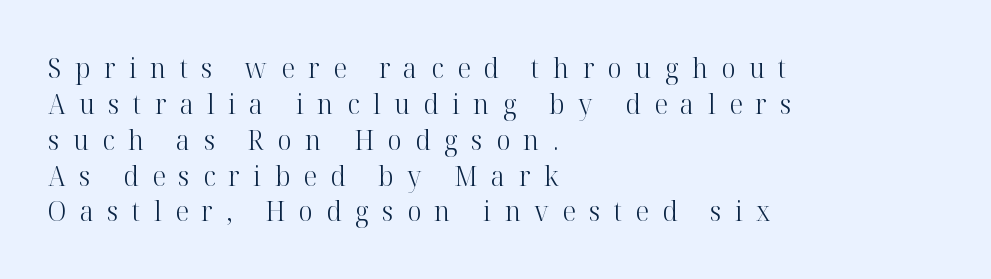
The image shows 28 px light serif type, upright; set left-aligned, normal line spacing (1.28x), unusually wide letter spacing (+0.48 em), not underlined; high stroke contrast and a medium x-height.
